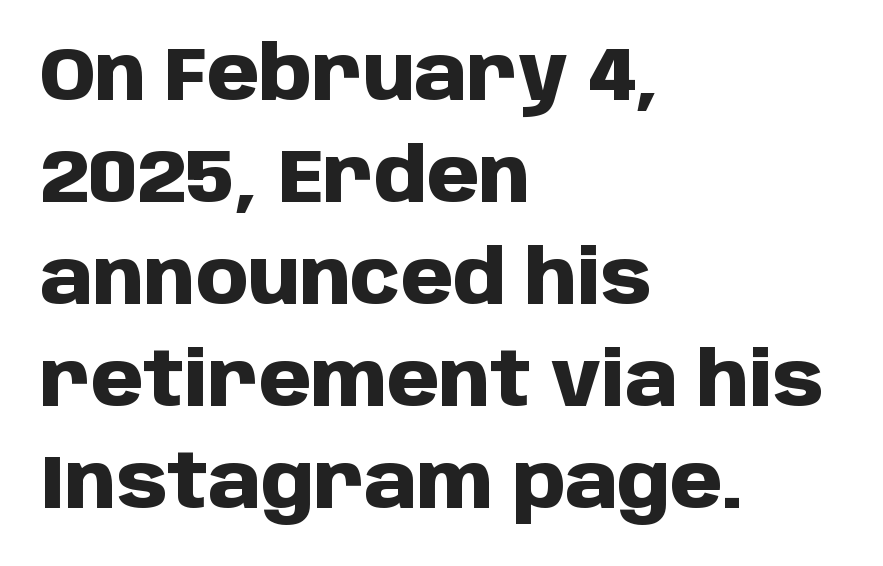
The image shows 75 px heavy sans-serif type, upright; set left-aligned, normal line spacing (1.36x), normal letter spacing, not underlined; low stroke contrast and a large x-height.
